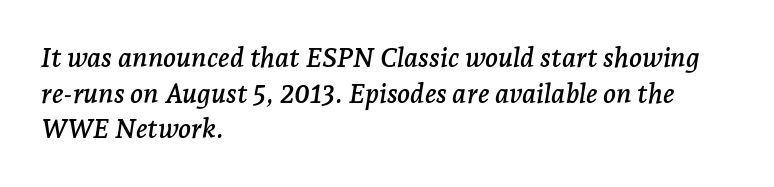
Q: Is the text italic (slanted)? A: Yes, it leans right by about 7 degrees.
Q: Is the text underlined? A: No.
Q: How is the paragraph aligned? A: Left-aligned.
Q: Is the spacing between letters normal or unusually wide? A: Normal.
Q: Is the spacing between lines tight, normal or loose? A: Normal.
